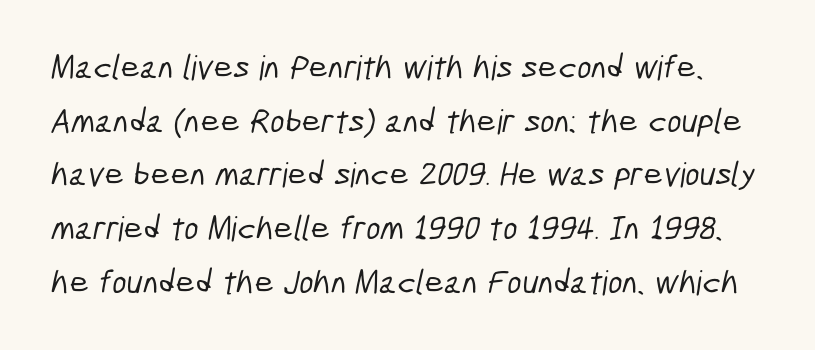
{"serif": "no", "width": "condensed", "stroke_contrast": "low", "x_height": "medium", "monospaced": "no", "underline": "no", "line_spacing": "normal", "line_spacing_ratio": 1.58, "letter_spacing": "normal", "letter_spacing_em": 0.0, "glyph_px": 34}
